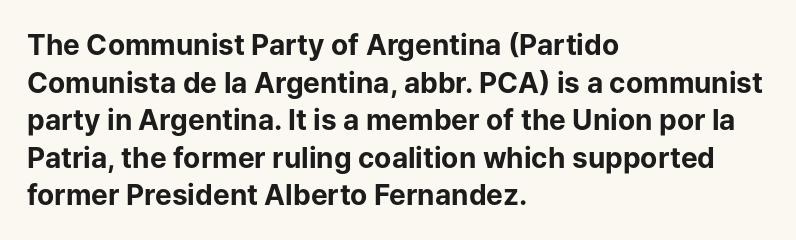
The image shows 28 px bold sans-serif type, upright; set left-aligned, normal line spacing (1.34x), normal letter spacing, not underlined; low stroke contrast and a medium x-height.
